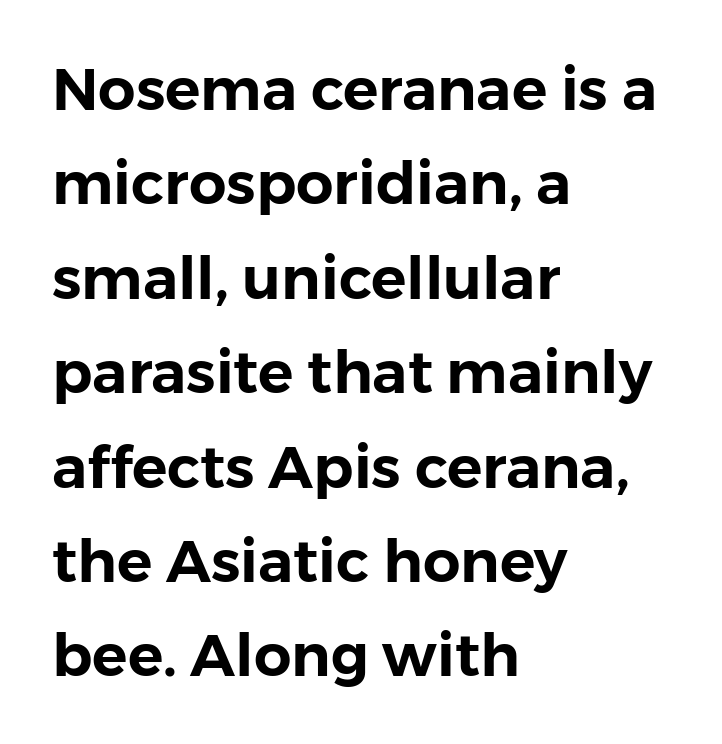
Q: Is the text italic (slanted)? A: No, it is upright.
Q: Is the typeface a serif or a sans-serif typeface? A: Sans-serif.
Q: Is the text underlined? A: No.
Q: How is the paragraph aligned? A: Left-aligned.
Q: Is the spacing between letters normal or unusually wide? A: Normal.
Q: Is the spacing between lines tight, normal or loose? A: Normal.
Q: Width (condensed, normal, or wide)? A: Normal.
Q: Stroke contrast? A: Low.
Q: x-height? A: Medium.
Q: Monospaced? A: No.
